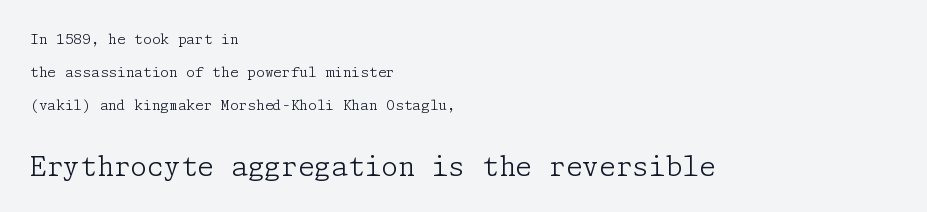
Line spacing here is loose. Plain, unruled lines of type. Look at the tracking — it's just the regular setting, nothing added. Where is the straight margin? On the left. The more generous point size was reserved for the lower chunk. In terms of posture, this sample is upright.
